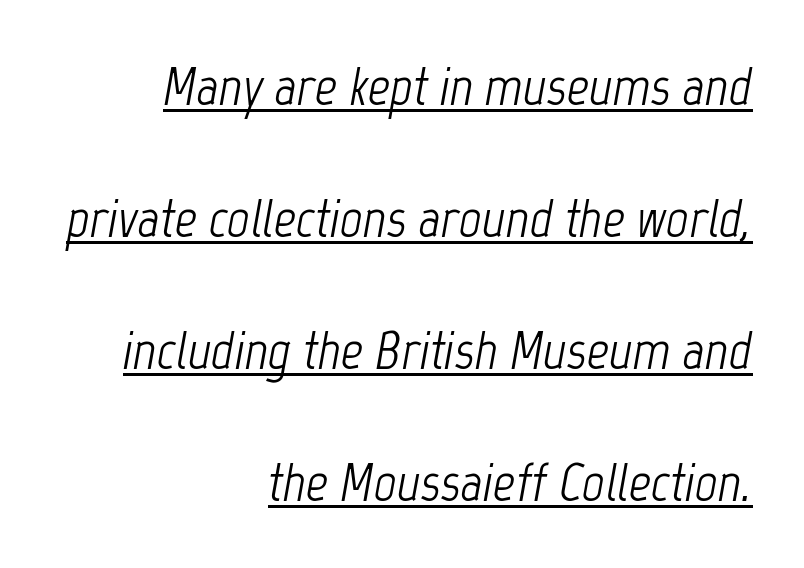
{"italic": "yes", "lean": "right", "slant_degrees": 12, "bold": "no", "weight": "light", "width": "condensed", "stroke_contrast": "low", "x_height": "medium", "monospaced": "no", "underline": "yes", "align": "right", "line_spacing": "loose", "line_spacing_ratio": 2.4, "letter_spacing": "normal", "letter_spacing_em": 0.0, "glyph_px": 55}
